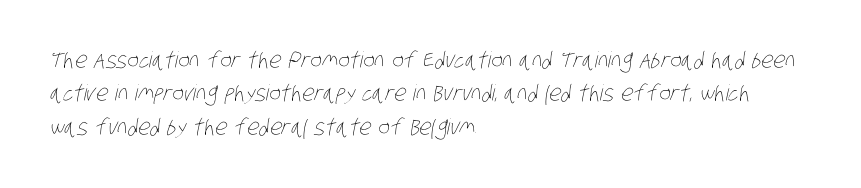
{"bold": "no", "underline": "no", "align": "left", "line_spacing": "normal", "line_spacing_ratio": 1.52, "letter_spacing": "normal", "letter_spacing_em": 0.0, "glyph_px": 22}
